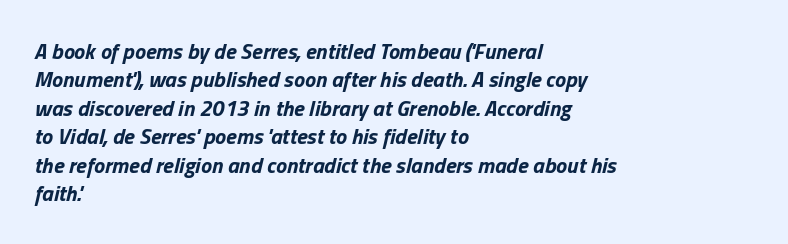
{"italic": "yes", "lean": "right", "slant_degrees": 13, "bold": "yes", "underline": "no", "align": "left", "line_spacing": "normal", "line_spacing_ratio": 1.29, "letter_spacing": "normal", "letter_spacing_em": 0.0, "glyph_px": 22}
